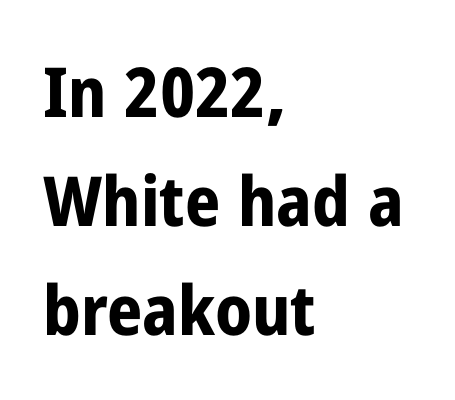
The rendering anchors every line to the left-hand side. The space directly below the letters is spotless. Is this a fixed-width face? No — the glyphs have proportional, varying widths. Each letter's strokes conclude bluntly, with no projecting serifs. The rendering uses a moderate line-height, typical for paragraphs.
